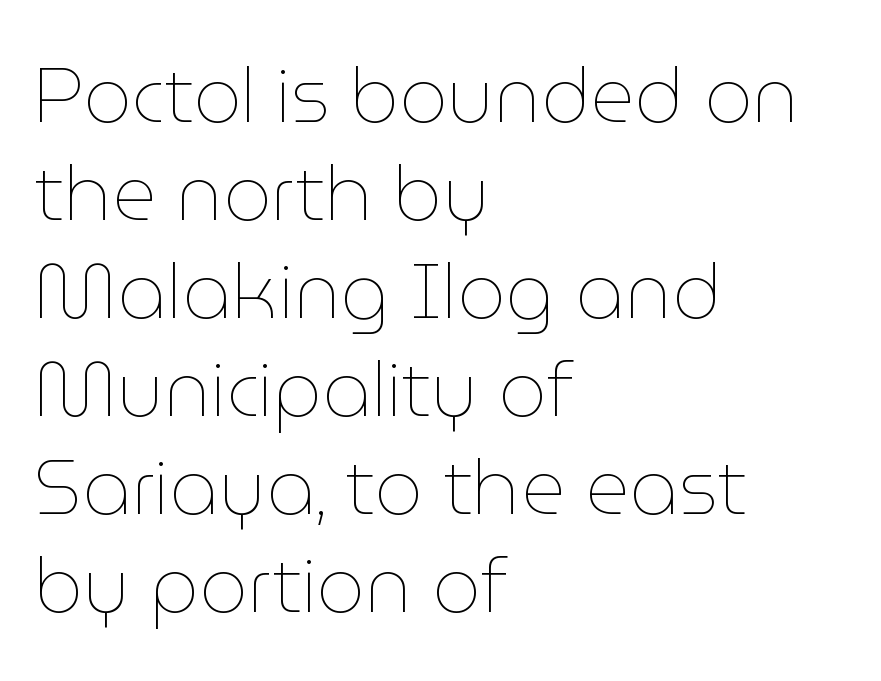
{"italic": "no", "bold": "no", "weight": "thin", "width": "normal", "stroke_contrast": "low", "x_height": "medium", "monospaced": "no", "underline": "no", "align": "left", "line_spacing": "normal", "line_spacing_ratio": 1.29, "letter_spacing": "normal", "letter_spacing_em": 0.0, "glyph_px": 76}
